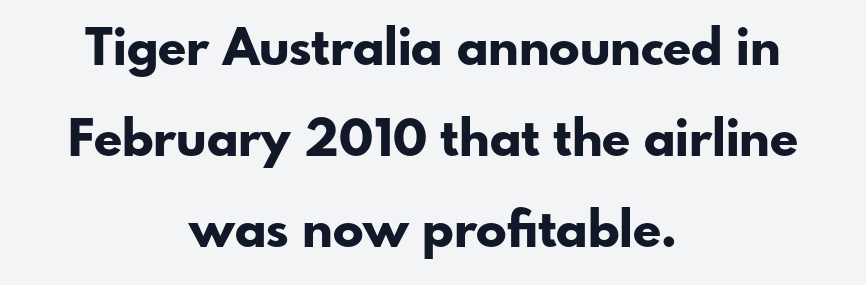
{"serif": "no", "italic": "no", "bold": "yes", "weight": "bold", "width": "normal", "stroke_contrast": "low", "x_height": "small", "monospaced": "no", "underline": "no", "align": "center", "line_spacing_ratio": 1.78, "letter_spacing": "normal", "letter_spacing_em": 0.0, "glyph_px": 51}
